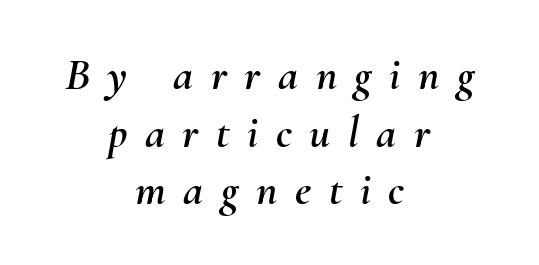
The image shows 45 px text type, italic (leaning right); set centered, normal line spacing (1.28x), unusually wide letter spacing (+0.39 em), not underlined; medium stroke contrast and a small x-height.
